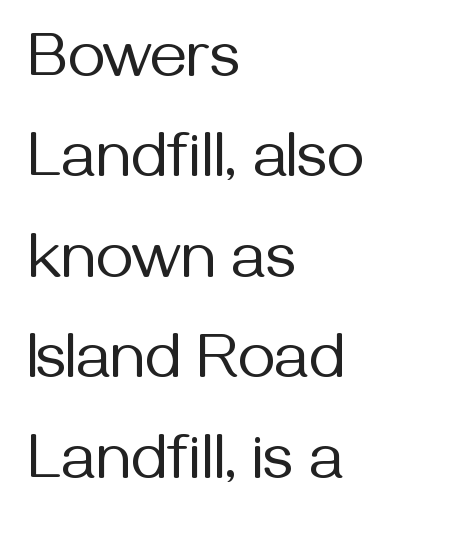
The passage shown is not bold in any degree. One glance says typical: line gaps are just what's usual. The passage shown is typeset with a sans-serif family. Reading down the block, your eye returns to a fixed left position each line.
